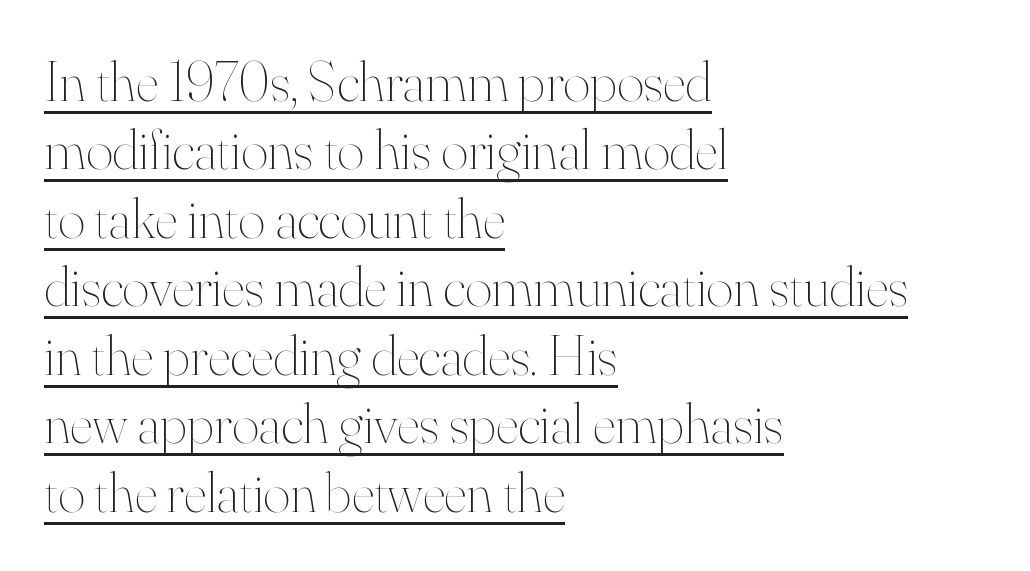
Q: Is the text bold? A: No.
Q: Is the text italic (slanted)? A: No, it is upright.
Q: Is the text underlined? A: Yes.
Q: How is the paragraph aligned? A: Left-aligned.
Q: Is the spacing between letters normal or unusually wide? A: Normal.
Q: Width (condensed, normal, or wide)? A: Normal.
Q: Stroke contrast? A: High.
Q: x-height? A: Small.
Q: Monospaced? A: No.
